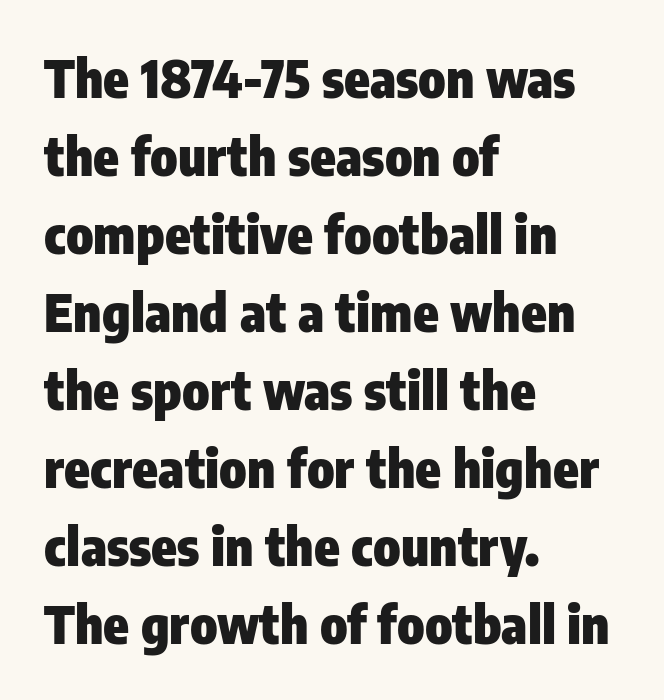
Q: Is the text bold? A: Yes.
Q: Is the text italic (slanted)? A: No, it is upright.
Q: Is the typeface a serif or a sans-serif typeface? A: Sans-serif.
Q: Is the text underlined? A: No.
Q: How is the paragraph aligned? A: Left-aligned.
Q: Is the spacing between letters normal or unusually wide? A: Normal.
Q: Is the spacing between lines tight, normal or loose? A: Normal.
Q: Width (condensed, normal, or wide)? A: Condensed.
Q: Stroke contrast? A: Low.
Q: x-height? A: Medium.
Q: Monospaced? A: No.
